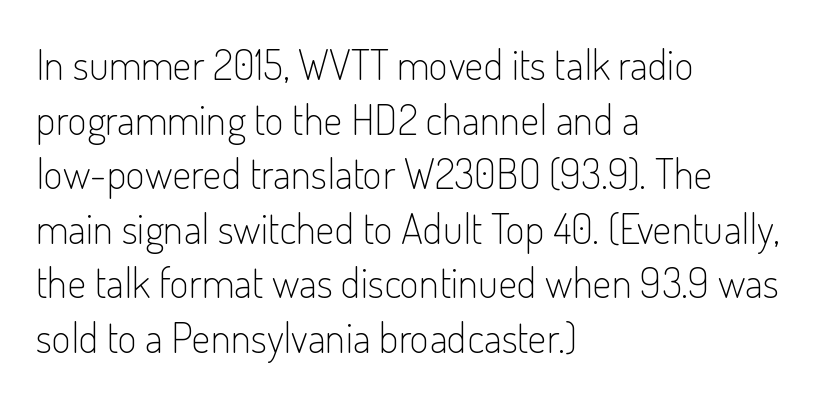
The image shows 42 px light, condensed sans-serif type, upright; set left-aligned, normal line spacing (1.3x), normal letter spacing, not underlined; low stroke contrast and a small x-height.
